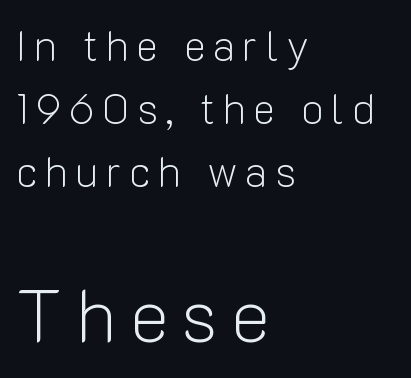
{"serif": "no", "italic": "no", "bold": "no", "weight": "light", "width": "normal", "stroke_contrast": "low", "x_height": "medium", "monospaced": "no", "underline": "no", "align": "left", "line_spacing": "normal", "line_spacing_ratio": 1.5, "larger_block": "second", "size_ratio": 1.76, "glyph_px": 74}
